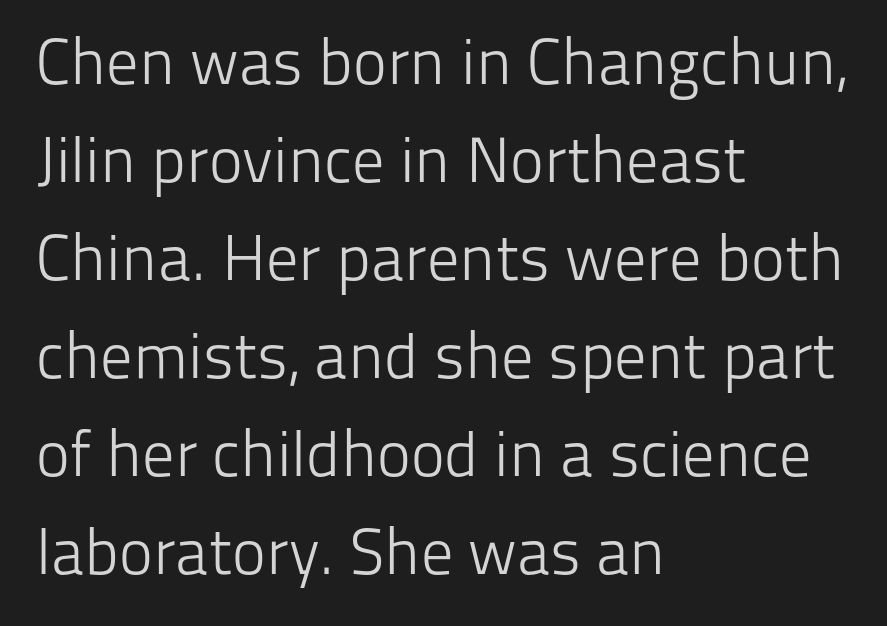
The image shows 64 px light sans-serif type, upright; set left-aligned, normal line spacing (1.53x), normal letter spacing, not underlined; low stroke contrast and a medium x-height.
